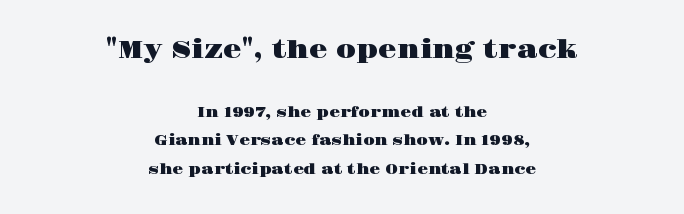
Characters follow at the spacing the type designer built in. Visually, the top section dominates because its glyphs are scaled up. Beneath every word, the page is bare. The type sits square on the baseline with zero lean. Alignment: centered.
